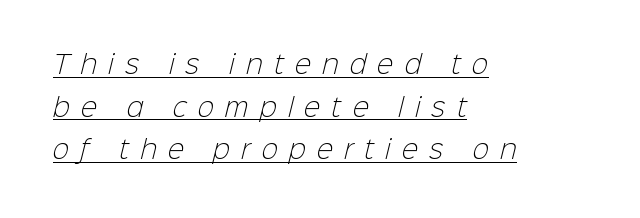
The image shows 25 px text type; set left-aligned, line spacing 1.71x, unusually wide letter spacing (+0.44 em), underlined.
